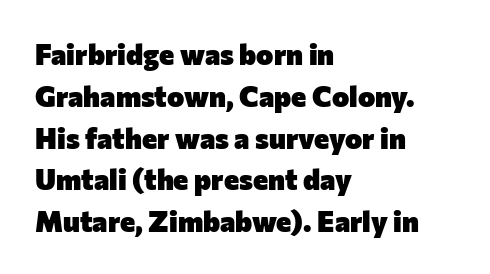
Words appear dense and cohesive because spacing is normal. Unlike a traditional serif, this face leaves its strokes unadorned. The lines sit at an ordinary, default distance from one another. Horizontally, the lines are justified to the leading edge only. Chunky letters — that's bold for sure.
